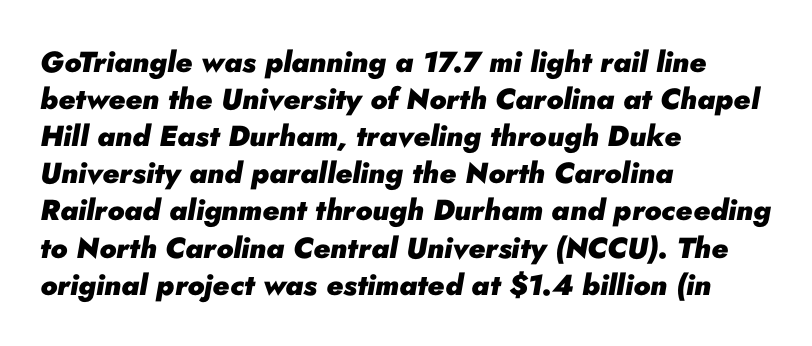
The image shows 29 px heavy type, italic (leaning right); set left-aligned, normal line spacing (1.28x), normal letter spacing, not underlined; low stroke contrast and a small x-height.
